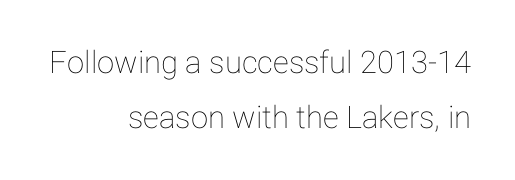
{"italic": "no", "width": "normal", "stroke_contrast": "low", "x_height": "medium", "monospaced": "no", "underline": "no", "align": "right", "line_spacing_ratio": 1.76, "letter_spacing": "normal", "letter_spacing_em": 0.0, "glyph_px": 31}
